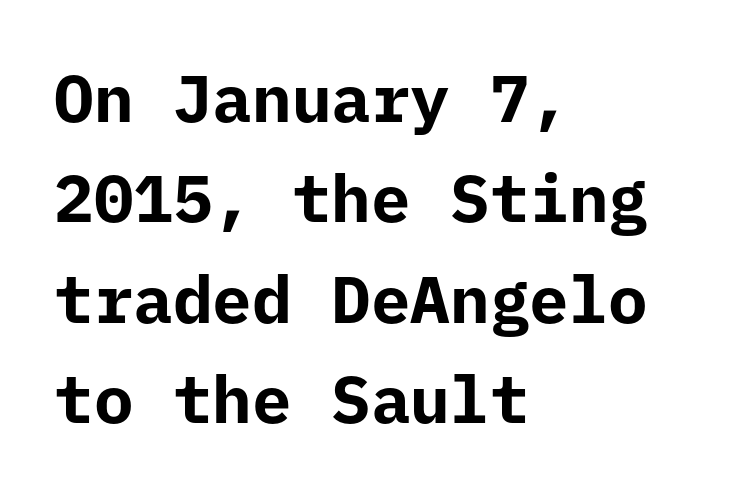
The font is running at its bold setting. The passage shown is typed in a monospace face where columns stay perfectly aligned. These lines stack with their left ends in a neat column. This rendering leaves character spacing at its baseline value.
